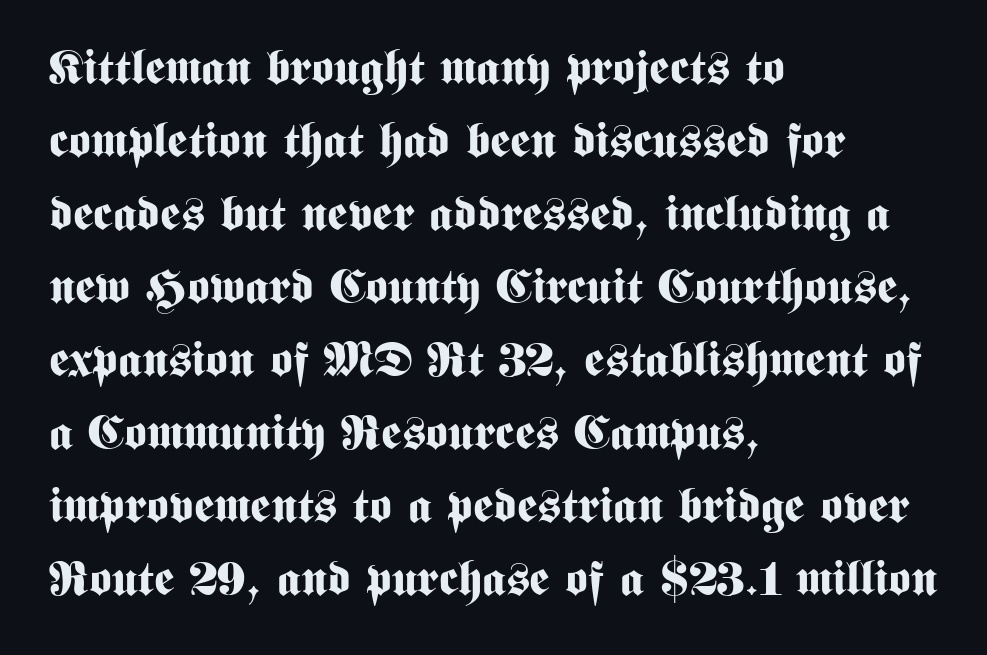
{"serif": "no", "italic": "no", "bold": "yes", "weight": "bold", "width": "condensed", "stroke_contrast": "medium", "x_height": "medium", "monospaced": "no", "underline": "no", "align": "left", "line_spacing": "normal", "line_spacing_ratio": 1.52, "letter_spacing": "normal", "letter_spacing_em": 0.0, "glyph_px": 48}
